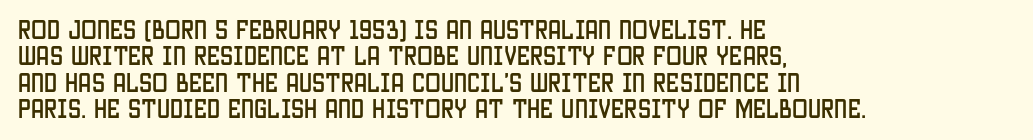
Q: Is the text italic (slanted)? A: No, it is upright.
Q: Is the text underlined? A: No.
Q: How is the paragraph aligned? A: Left-aligned.
Q: Is the spacing between letters normal or unusually wide? A: Normal.
Q: Is the spacing between lines tight, normal or loose? A: Normal.
